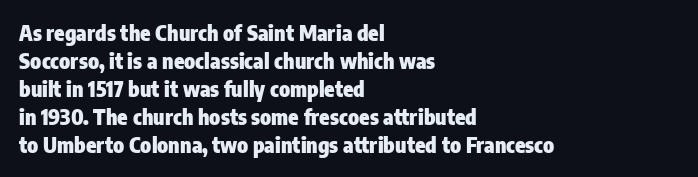
Q: Is the text bold? A: Yes.
Q: Is the text italic (slanted)? A: No, it is upright.
Q: Is the text underlined? A: No.
Q: How is the paragraph aligned? A: Left-aligned.
Q: Is the spacing between letters normal or unusually wide? A: Normal.
Q: Is the spacing between lines tight, normal or loose? A: Normal.
